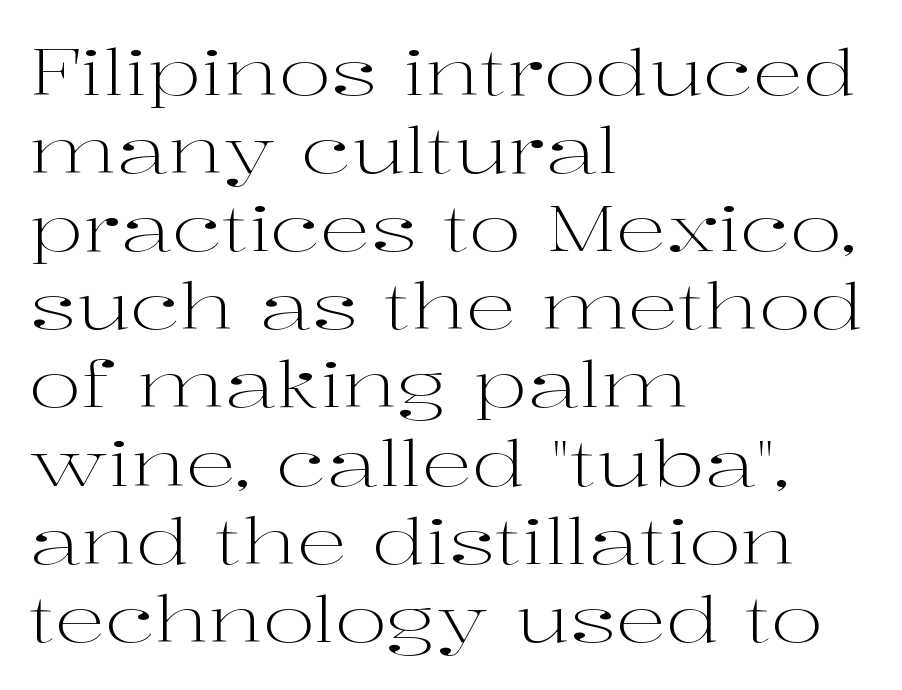
A student would call this left alignment; a typographer would say flush left, rag right. No heavy texture on the line: the type isn't bold. The horizontal fit of the characters is conventional and even. Each row of text sits above clean, open space. Note: serifs present on the glyphs. Does the lettering tilt? It doesn't — this is upright.
